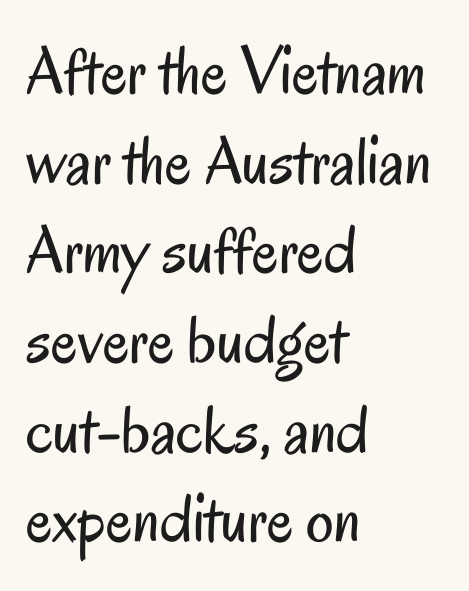
Q: Is the text bold? A: No.
Q: Is the text italic (slanted)? A: No, it is upright.
Q: Is the typeface a serif or a sans-serif typeface? A: Sans-serif.
Q: Is the text underlined? A: No.
Q: How is the paragraph aligned? A: Left-aligned.
Q: Is the spacing between letters normal or unusually wide? A: Normal.
Q: Is the spacing between lines tight, normal or loose? A: Normal.
Q: Width (condensed, normal, or wide)? A: Condensed.
Q: Stroke contrast? A: Low.
Q: x-height? A: Small.
Q: Monospaced? A: No.
